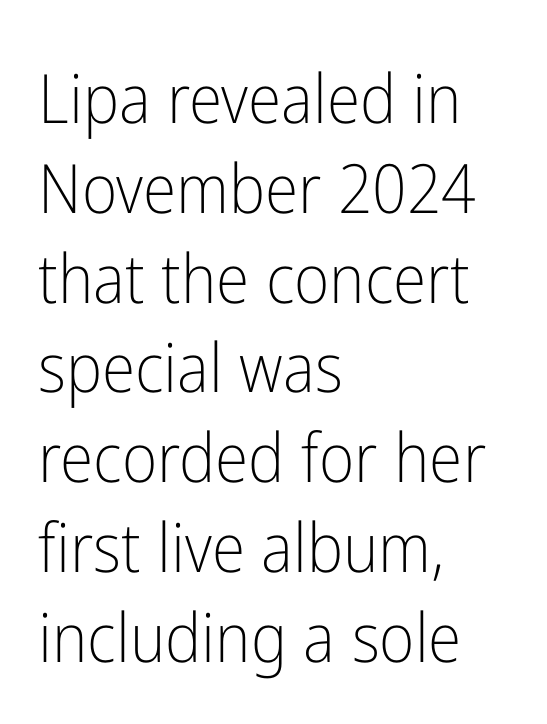
{"serif": "no", "italic": "no", "bold": "no", "weight": "light", "width": "condensed", "stroke_contrast": "low", "x_height": "medium", "monospaced": "no", "underline": "no", "align": "left", "line_spacing": "normal", "line_spacing_ratio": 1.32, "letter_spacing": "normal", "letter_spacing_em": 0.0, "glyph_px": 68}
